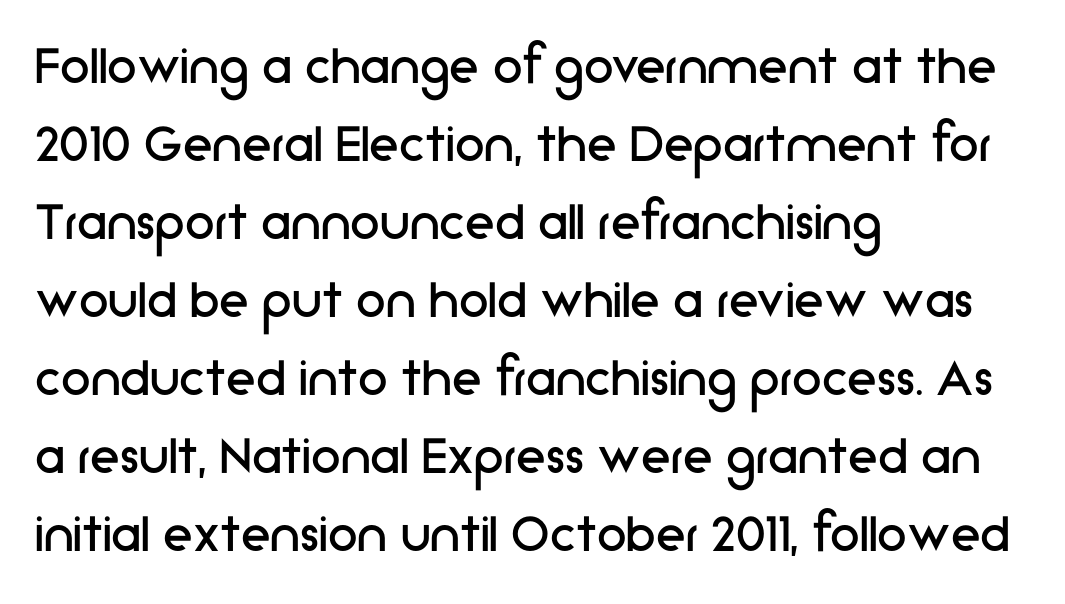
The image shows 60 px regular-weight sans-serif type, upright; set left-aligned, normal line spacing (1.3x), normal letter spacing, not underlined; low stroke contrast and a medium x-height.
